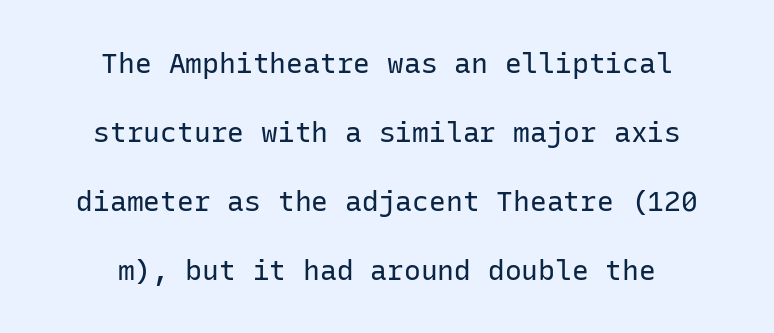
{"serif": "no", "italic": "no", "bold": "no", "weight": "regular", "width": "normal", "stroke_contrast": "low", "x_height": "medium", "monospaced": "yes", "underline": "no", "align": "center", "line_spacing": "loose", "line_spacing_ratio": 2.46, "letter_spacing": "normal", "letter_spacing_em": 0.0, "glyph_px": 28}
